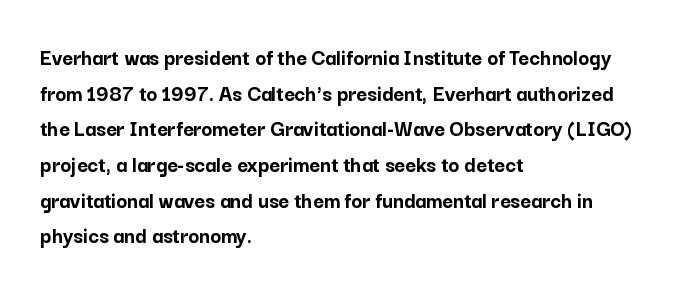
{"italic": "no", "bold": "yes", "underline": "no", "align": "left", "line_spacing": "normal", "line_spacing_ratio": 1.55, "letter_spacing": "normal", "letter_spacing_em": 0.0, "glyph_px": 23}
